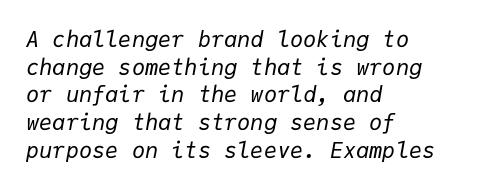
This sample keeps an unexceptional amount of space between lines. The lines are quadded left. Weight class: somewhere from thin through regular. The letterforms sit shoulder to shoulder at normal distance. A bare baseline throughout the passage. Looking at the ascenders, they clearly lean.
